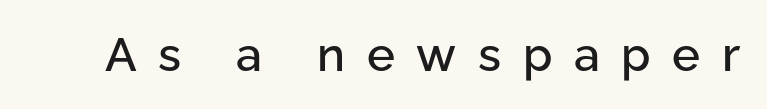
Q: Is the text italic (slanted)? A: No, it is upright.
Q: Is the typeface a serif or a sans-serif typeface? A: Sans-serif.
Q: Is the text underlined? A: No.
Q: Is the spacing between letters normal or unusually wide? A: Unusually wide.
Q: Width (condensed, normal, or wide)? A: Normal.
Q: Stroke contrast? A: Low.
Q: x-height? A: Medium.
Q: Monospaced? A: No.
